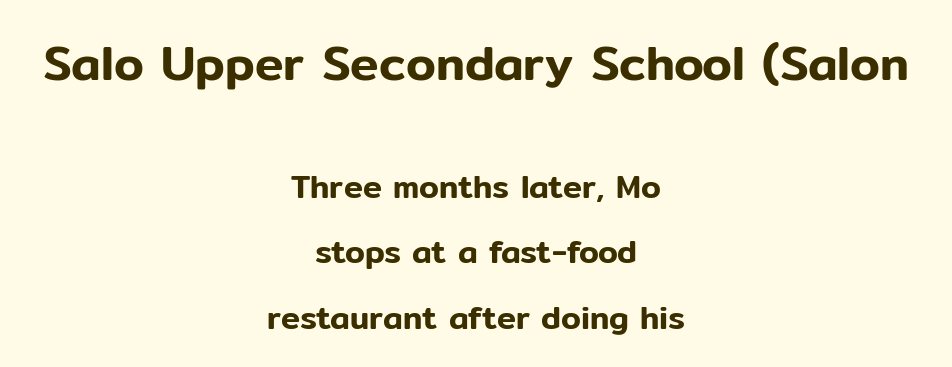
Q: Is the text italic (slanted)? A: No, it is upright.
Q: Is the typeface a serif or a sans-serif typeface? A: Sans-serif.
Q: Is the text underlined? A: No.
Q: How is the paragraph aligned? A: Centered.
Q: Is the spacing between letters normal or unusually wide? A: Normal.
Q: Is the spacing between lines tight, normal or loose? A: Loose.
Q: Which block of text is set in a larger size, the first (top) or the second (bottom)? A: The first (top) one.
Q: Width (condensed, normal, or wide)? A: Normal.
Q: Stroke contrast? A: Low.
Q: x-height? A: Medium.
Q: Monospaced? A: No.
